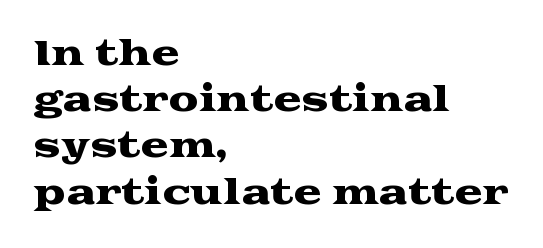
{"serif": "yes", "italic": "no", "width": "wide", "stroke_contrast": "medium", "x_height": "medium", "monospaced": "no", "underline": "no", "align": "left", "line_spacing": "normal", "line_spacing_ratio": 1.36, "letter_spacing": "normal", "letter_spacing_em": 0.0, "glyph_px": 34}
